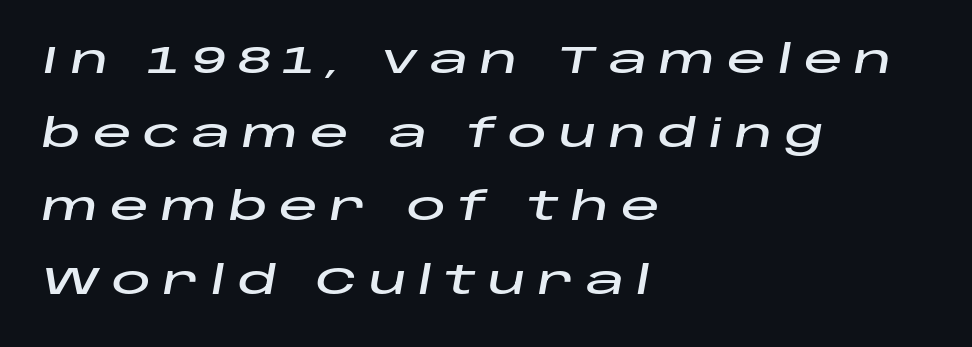
{"italic": "yes", "lean": "right", "slant_degrees": 10, "width": "wide", "stroke_contrast": "low", "x_height": "large", "monospaced": "no", "underline": "no", "align": "left", "line_spacing_ratio": 1.89, "letter_spacing": "wide", "letter_spacing_em": 0.3, "glyph_px": 39}
